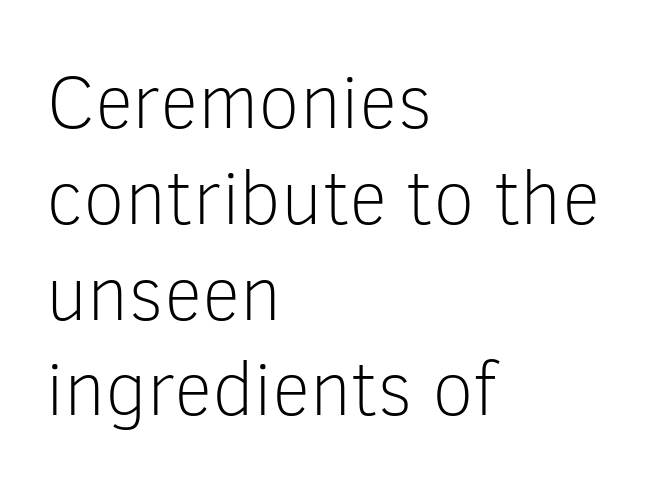
Q: Is the text bold? A: No.
Q: Is the text italic (slanted)? A: No, it is upright.
Q: Is the typeface a serif or a sans-serif typeface? A: Sans-serif.
Q: Is the text underlined? A: No.
Q: How is the paragraph aligned? A: Left-aligned.
Q: Is the spacing between letters normal or unusually wide? A: Normal.
Q: Is the spacing between lines tight, normal or loose? A: Normal.
Q: Width (condensed, normal, or wide)? A: Normal.
Q: Stroke contrast? A: Low.
Q: x-height? A: Medium.
Q: Monospaced? A: No.
